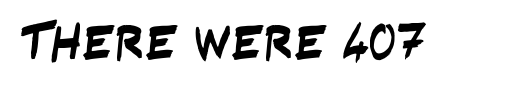
Q: Is the typeface a serif or a sans-serif typeface? A: Sans-serif.
Q: Is the text underlined? A: No.
Q: Is the spacing between letters normal or unusually wide? A: Normal.
Q: Width (condensed, normal, or wide)? A: Condensed.
Q: Stroke contrast? A: Low.
Q: x-height? A: Large.
Q: Monospaced? A: No.
